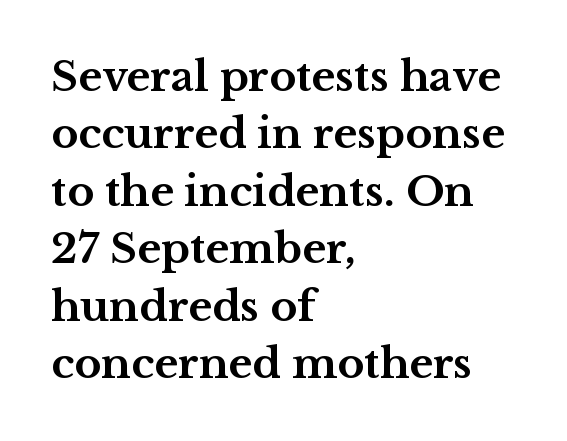
Q: Is the text bold? A: Yes.
Q: Is the text italic (slanted)? A: No, it is upright.
Q: Is the typeface a serif or a sans-serif typeface? A: Serif.
Q: Is the text underlined? A: No.
Q: How is the paragraph aligned? A: Left-aligned.
Q: Is the spacing between letters normal or unusually wide? A: Normal.
Q: Is the spacing between lines tight, normal or loose? A: Normal.
Q: Width (condensed, normal, or wide)? A: Wide.
Q: Stroke contrast? A: Medium.
Q: x-height? A: Medium.
Q: Monospaced? A: No.
